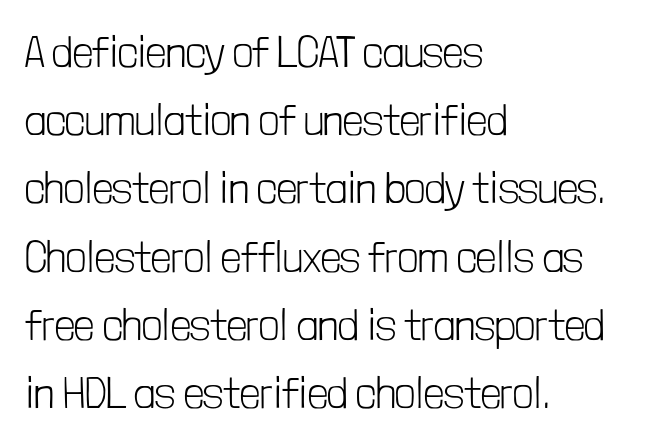
This sample keeps an unexceptional amount of space between lines. The letters advance in unequal steps, a hallmark of proportional type. This sample uses plain, unmodified letter spacing. No chunkiness to these letters — they're not bold.
